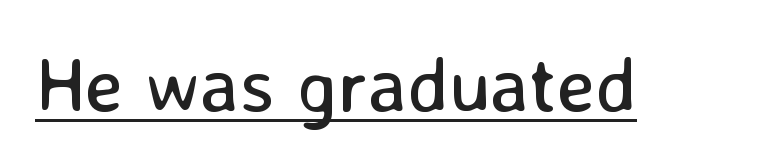
The font family rendered here belongs to the sans-serif group. These lines are rendered in a variable-pitch font. These lines keep a tight, regular rhythm from letter to letter. Letters have the restrained weight of plain body copy at most. The specimen includes a rule beneath the text block's lines. Ascenders rise straight up at ninety degrees.
